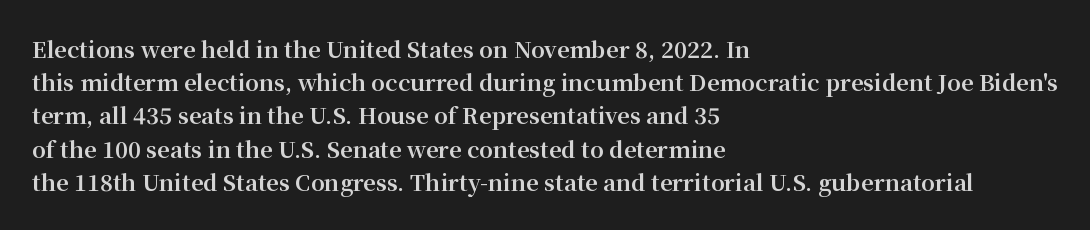
{"italic": "no", "bold": "yes", "underline": "no", "align": "left", "line_spacing": "normal", "line_spacing_ratio": 1.51, "letter_spacing": "normal", "letter_spacing_em": 0.0, "glyph_px": 22}
